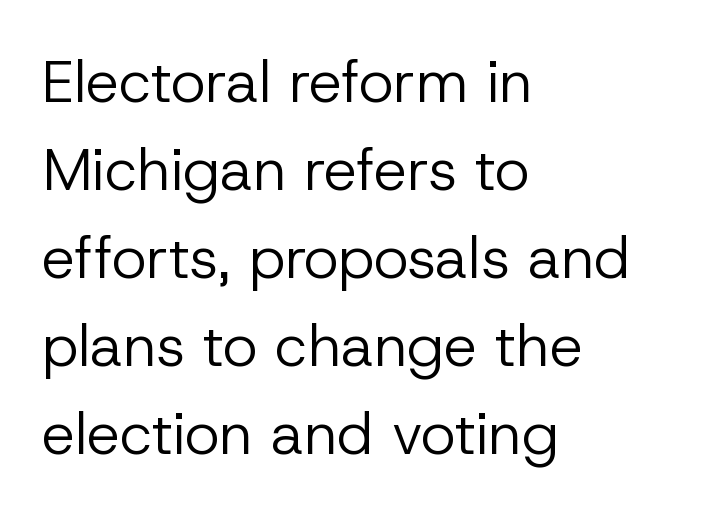
Q: Is the text bold? A: No.
Q: Is the text italic (slanted)? A: No, it is upright.
Q: Is the typeface a serif or a sans-serif typeface? A: Sans-serif.
Q: Is the text underlined? A: No.
Q: How is the paragraph aligned? A: Left-aligned.
Q: Is the spacing between letters normal or unusually wide? A: Normal.
Q: Is the spacing between lines tight, normal or loose? A: Normal.
Q: Width (condensed, normal, or wide)? A: Normal.
Q: Stroke contrast? A: Low.
Q: x-height? A: Medium.
Q: Monospaced? A: No.
